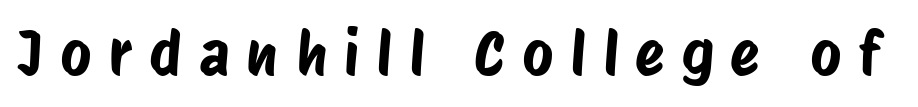
Q: Is the typeface a serif or a sans-serif typeface? A: Sans-serif.
Q: Is the text underlined? A: No.
Q: Is the spacing between letters normal or unusually wide? A: Unusually wide.
Q: Width (condensed, normal, or wide)? A: Condensed.
Q: Stroke contrast? A: Low.
Q: x-height? A: Large.
Q: Monospaced? A: No.
